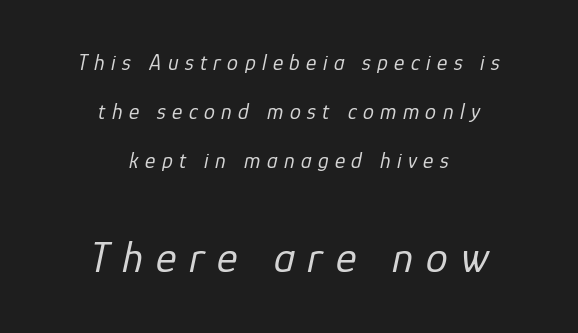
The image shows 44 px regular-weight type, italic (leaning right); set centered, loose line spacing (2.23x), unusually wide letter spacing (+0.29 em), not underlined; the second (bottom) block is 2.0x larger; low stroke contrast and a medium x-height.
